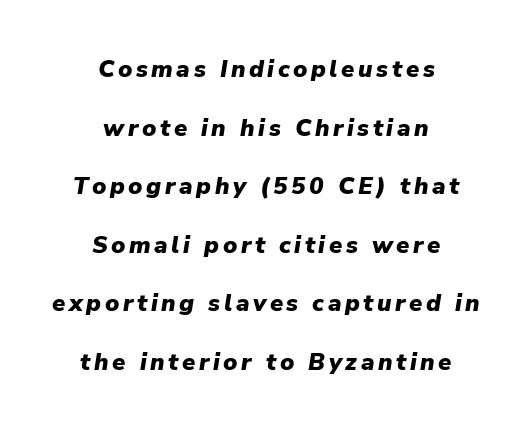
Each row of text sits above clean, open space. This sample is center-justified, so both line endings float freely. Vertical spacing — loose. This sample uses an oblique cut, with every glyph tilted off the vertical. Set as a true bold cut, around the 700 mark.
